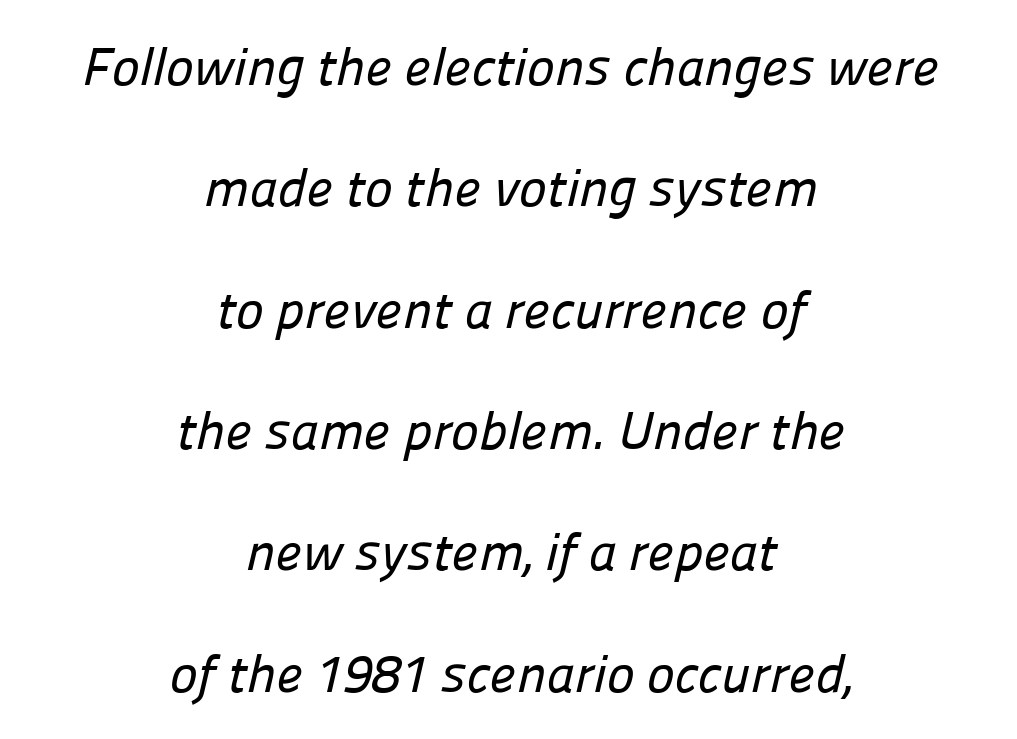
The image shows 53 px sans-serif type; set centered, loose line spacing (2.29x), normal letter spacing, not underlined; low stroke contrast and a medium x-height.
